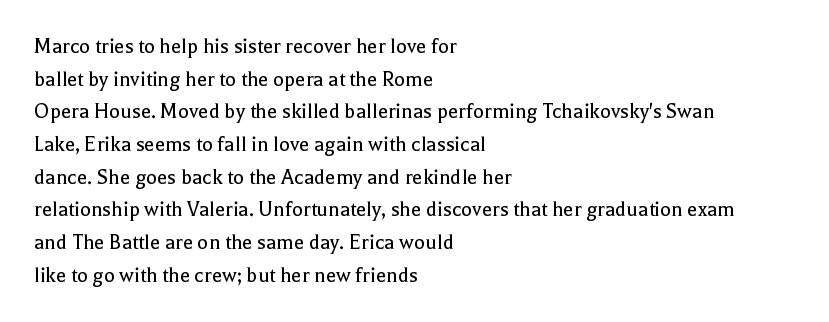
Q: Is the text bold? A: No.
Q: Is the text italic (slanted)? A: No, it is upright.
Q: Is the text underlined? A: No.
Q: How is the paragraph aligned? A: Left-aligned.
Q: Is the spacing between letters normal or unusually wide? A: Normal.
Q: Is the spacing between lines tight, normal or loose? A: Normal.
